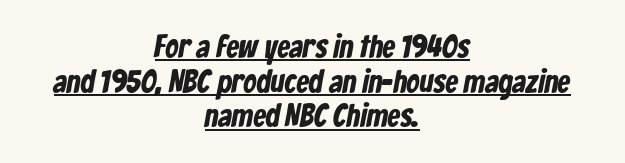
The image shows 32 px bold, condensed sans-serif type; set centered, tight line spacing (1.08x), normal letter spacing, underlined; low stroke contrast and a medium x-height.
